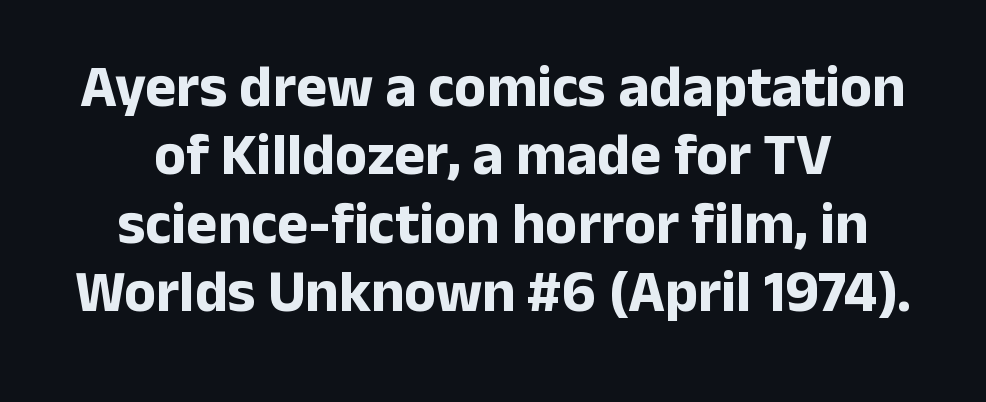
Horizontally, the lines are justified to the midpoint only. These lines are composed in type without serifs. No extra tracking has been applied to these lines. The lettering holds an erect, upright posture throughout.
